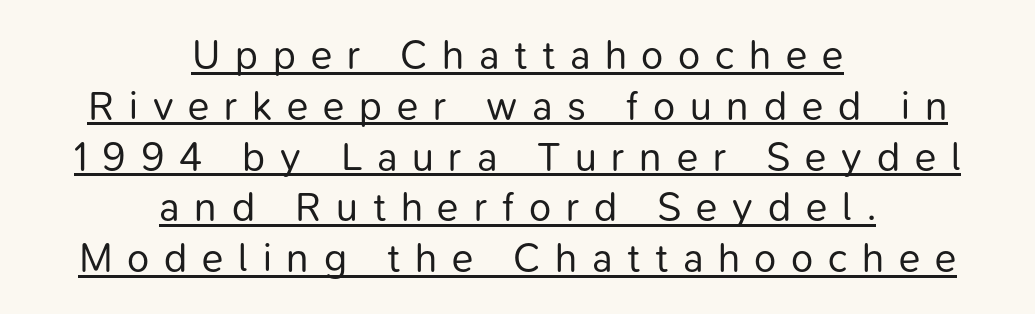
The image shows 40 px regular-weight sans-serif type, upright; set centered, normal line spacing (1.27x), unusually wide letter spacing (+0.37 em), underlined; low stroke contrast and a medium x-height.
